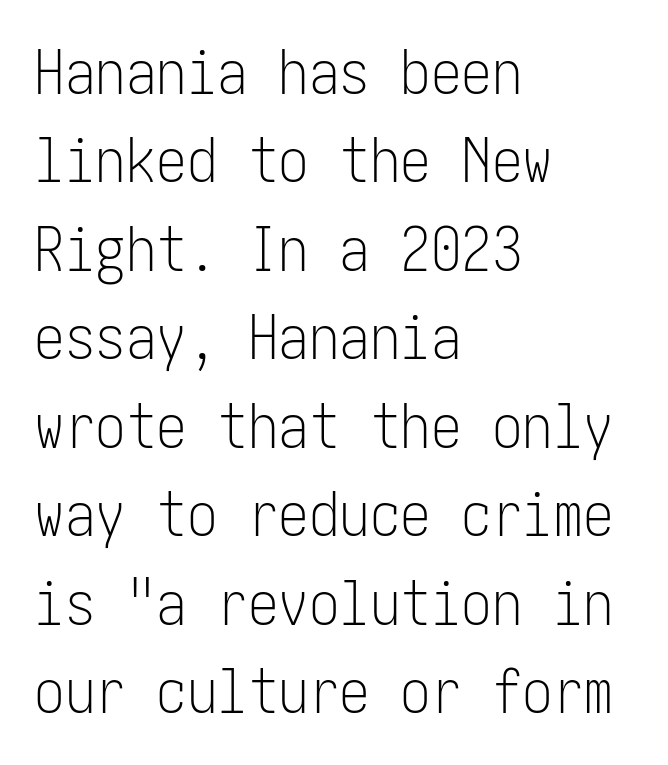
Q: Is the text bold? A: No.
Q: Is the text italic (slanted)? A: No, it is upright.
Q: Is the typeface a serif or a sans-serif typeface? A: Sans-serif.
Q: Is the text underlined? A: No.
Q: How is the paragraph aligned? A: Left-aligned.
Q: Is the spacing between letters normal or unusually wide? A: Normal.
Q: Is the spacing between lines tight, normal or loose? A: Normal.
Q: Width (condensed, normal, or wide)? A: Condensed.
Q: Stroke contrast? A: Low.
Q: x-height? A: Medium.
